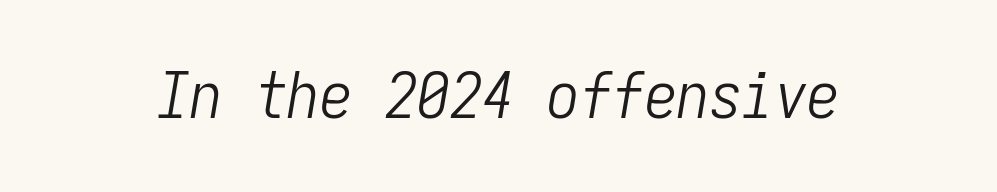
Q: Is the text bold? A: No.
Q: Is the text italic (slanted)? A: Yes, it leans right by about 9 degrees.
Q: Is the text underlined? A: No.
Q: Is the spacing between letters normal or unusually wide? A: Normal.
Q: Width (condensed, normal, or wide)? A: Condensed.
Q: Stroke contrast? A: Low.
Q: x-height? A: Medium.
Q: Monospaced? A: Yes.
